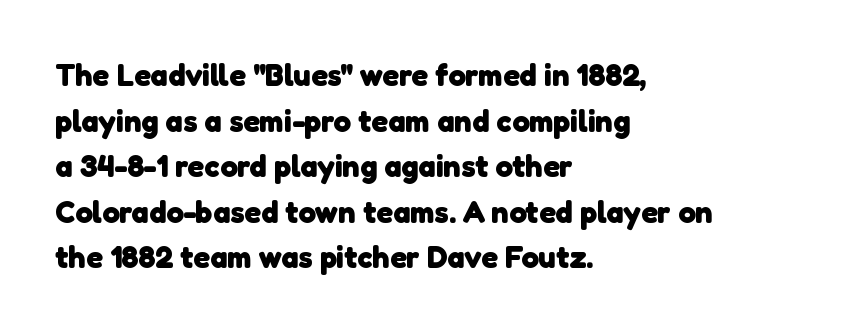
The image shows 31 px heavy sans-serif type; set left-aligned, normal line spacing (1.47x), normal letter spacing, not underlined; low stroke contrast and a medium x-height.
